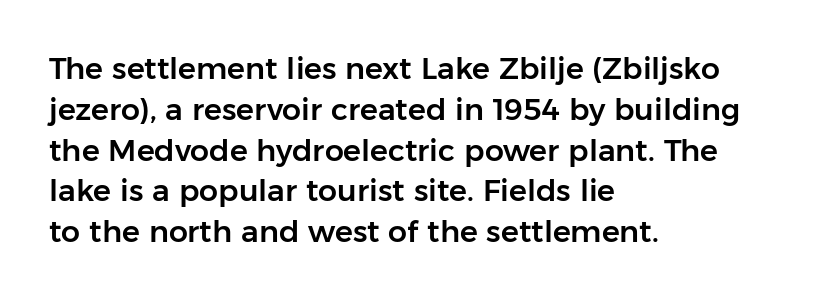
Q: Is the text italic (slanted)? A: No, it is upright.
Q: Is the typeface a serif or a sans-serif typeface? A: Sans-serif.
Q: Is the text underlined? A: No.
Q: How is the paragraph aligned? A: Left-aligned.
Q: Is the spacing between letters normal or unusually wide? A: Normal.
Q: Is the spacing between lines tight, normal or loose? A: Normal.
Q: Width (condensed, normal, or wide)? A: Normal.
Q: Stroke contrast? A: Low.
Q: x-height? A: Medium.
Q: Monospaced? A: No.
